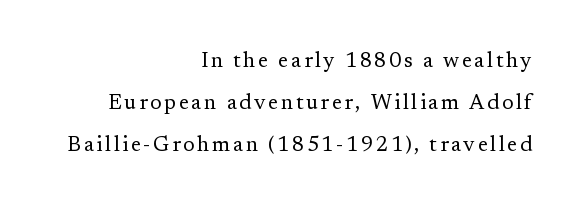
The font sits on the lighter half of the weight spectrum, regular included. The lines are spread far apart with generous leading. The string is rendered with underlining switched off. The paragraph has a hard right edge and a soft left edge. The letters stand straight up with perfectly vertical stems.
